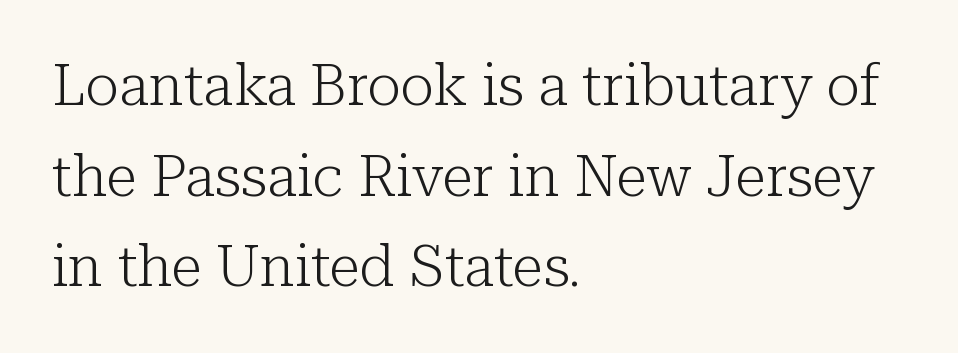
Q: Is the text bold? A: No.
Q: Is the text italic (slanted)? A: No, it is upright.
Q: Is the typeface a serif or a sans-serif typeface? A: Serif.
Q: Is the text underlined? A: No.
Q: How is the paragraph aligned? A: Left-aligned.
Q: Is the spacing between letters normal or unusually wide? A: Normal.
Q: Is the spacing between lines tight, normal or loose? A: Normal.
Q: Width (condensed, normal, or wide)? A: Normal.
Q: Stroke contrast? A: Low.
Q: x-height? A: Medium.
Q: Monospaced? A: No.
